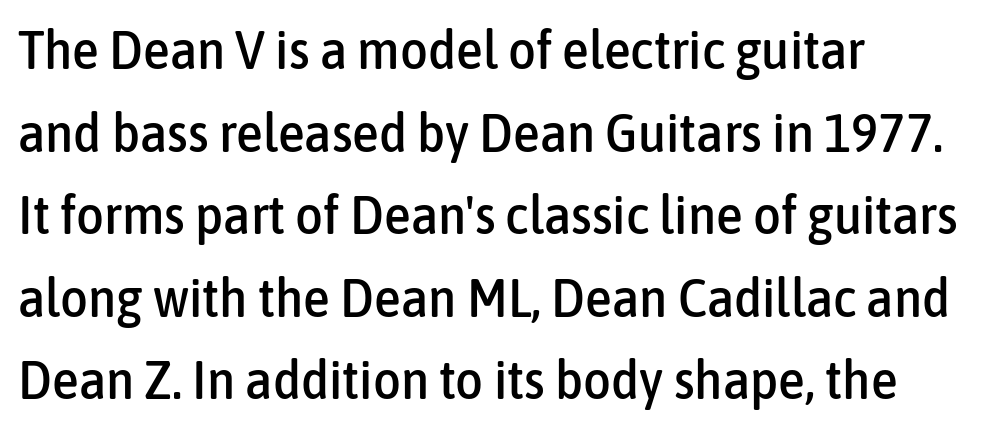
Q: Is the text italic (slanted)? A: No, it is upright.
Q: Is the typeface a serif or a sans-serif typeface? A: Sans-serif.
Q: Is the text underlined? A: No.
Q: How is the paragraph aligned? A: Left-aligned.
Q: Is the spacing between letters normal or unusually wide? A: Normal.
Q: Is the spacing between lines tight, normal or loose? A: Normal.
Q: Width (condensed, normal, or wide)? A: Condensed.
Q: Stroke contrast? A: Low.
Q: x-height? A: Medium.
Q: Monospaced? A: No.
